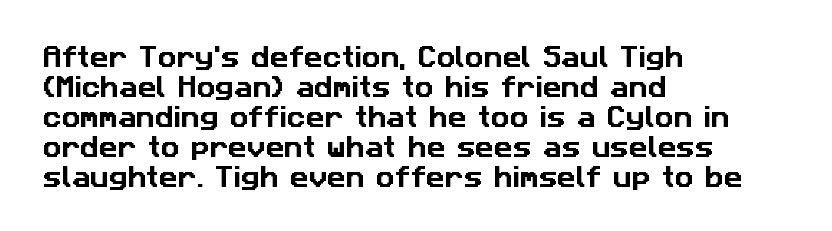
{"underline": "no", "align": "left", "line_spacing": "normal", "line_spacing_ratio": 1.3, "letter_spacing": "normal", "letter_spacing_em": 0.0, "glyph_px": 23}
